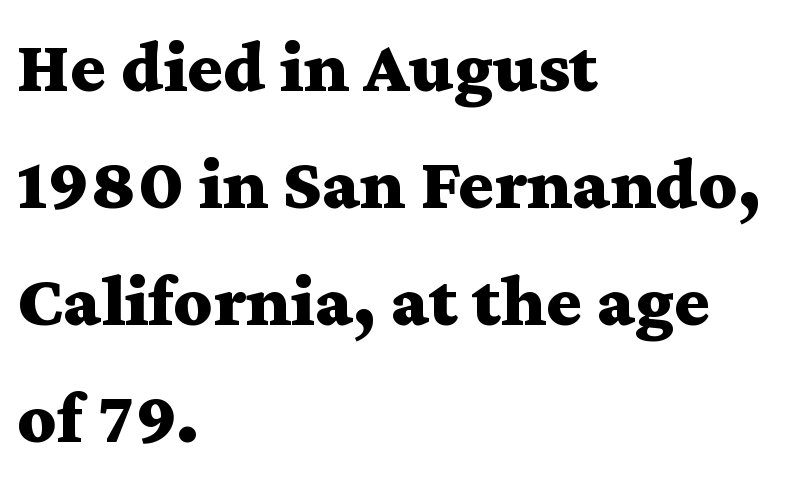
The foot of each line stays bare and open. A student would call this left alignment; a typographer would say flush left, rag right. Tall strokes in this sample are plumb rather than angled. Compared with an ordinary text face, these strokes are far heavier — a full bold. Default kerning and tracking; the words read as compact shapes. Does the leading feel generous? No, just average.
